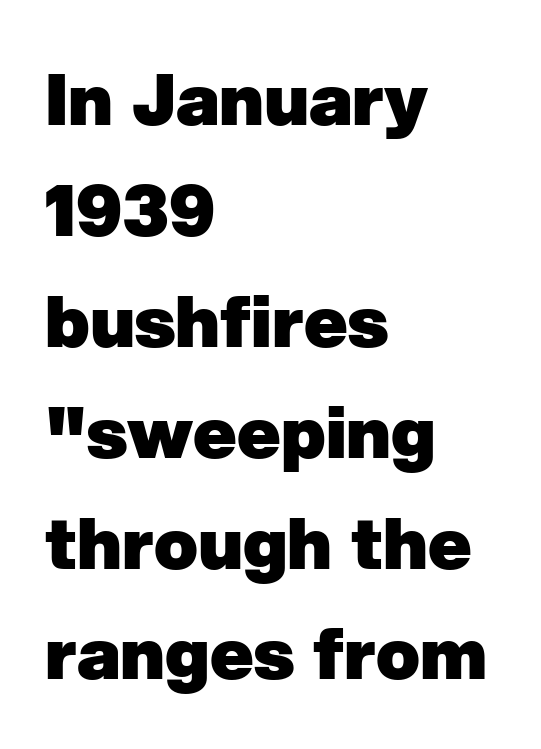
The image shows 72 px heavy sans-serif type; set left-aligned, normal line spacing (1.54x), normal letter spacing, not underlined; low stroke contrast and a medium x-height.
